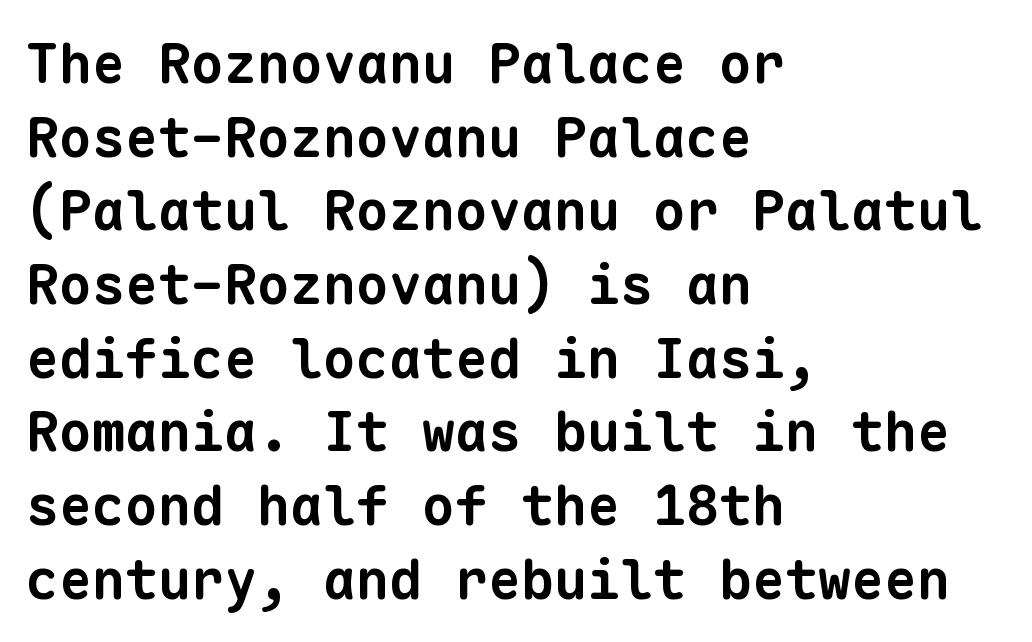
The image shows 55 px bold sans-serif type, monospaced; set left-aligned, normal line spacing (1.34x), normal letter spacing, not underlined; low stroke contrast and a medium x-height.
